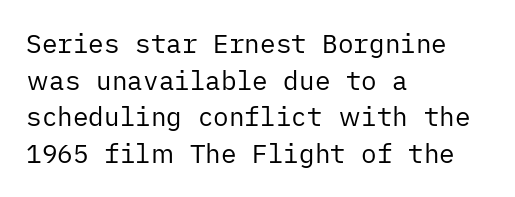
Q: Is the text bold? A: No.
Q: Is the text italic (slanted)? A: No, it is upright.
Q: Is the text underlined? A: No.
Q: How is the paragraph aligned? A: Left-aligned.
Q: Is the spacing between letters normal or unusually wide? A: Normal.
Q: Is the spacing between lines tight, normal or loose? A: Normal.
